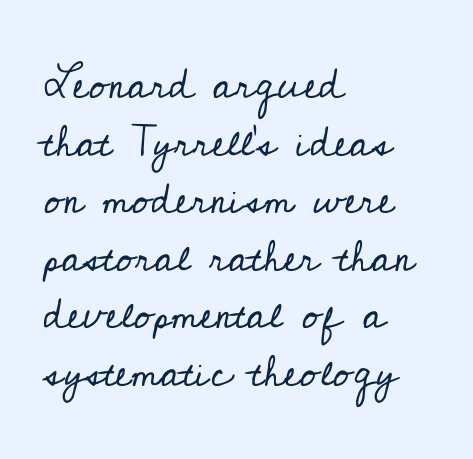
The image shows 43 px regular-weight serif type; set left-aligned, normal line spacing (1.34x), normal letter spacing, not underlined; low stroke contrast and a small x-height.
